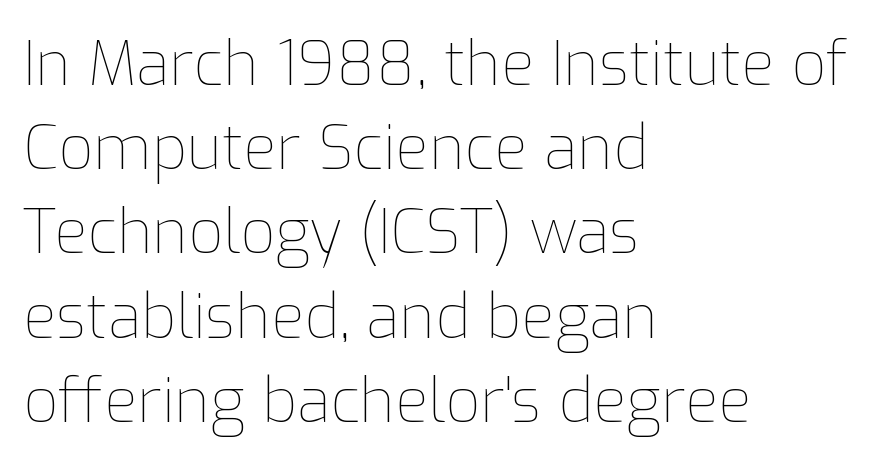
The cut favours lightness, reaching ordinary text weight at its darkest. Notice how the stems are strictly vertical — no italics here. Short and long lines alike share a common starting point at left. Varying glyph widths throughout — classic text-font behaviour. Has an underline been added? It has not.
